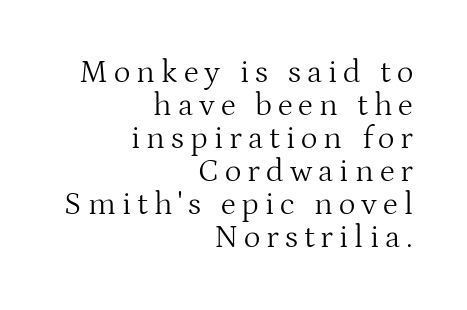
The image shows 32 px light serif type, upright; set right-aligned, tight line spacing (1.03x), not underlined; medium stroke contrast and a medium x-height.
